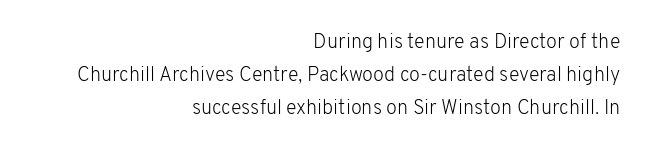
Vertical strokes here are truly vertical. Each word holds together tightly as a unit, with standard inter-letter gaps. Each row of text sits above clean, open space. Weight: in the light-to-regular range. The rendering uses a moderate line-height, typical for paragraphs. Caption: multi-line text, flush right, ragged left.
